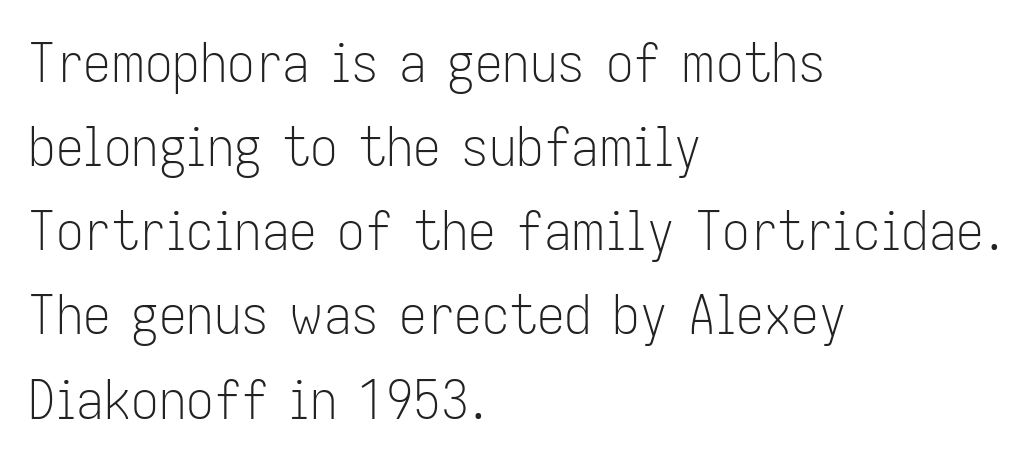
Q: Is the text bold? A: No.
Q: Is the text italic (slanted)? A: No, it is upright.
Q: Is the typeface a serif or a sans-serif typeface? A: Sans-serif.
Q: Is the text underlined? A: No.
Q: How is the paragraph aligned? A: Left-aligned.
Q: Is the spacing between letters normal or unusually wide? A: Normal.
Q: Is the spacing between lines tight, normal or loose? A: Normal.
Q: Width (condensed, normal, or wide)? A: Condensed.
Q: Stroke contrast? A: Low.
Q: x-height? A: Medium.
Q: Monospaced? A: No.
